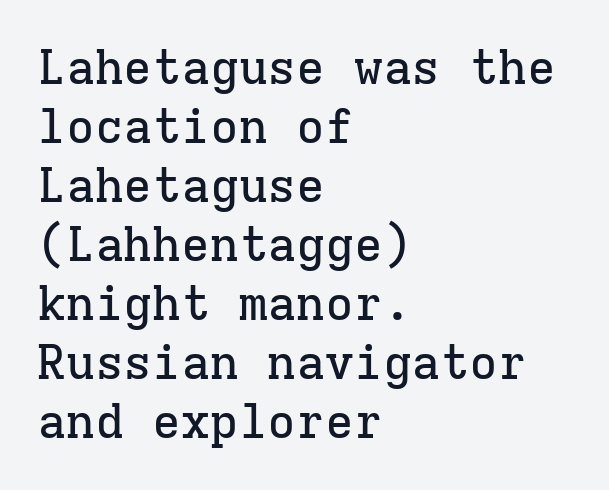
The image shows 48 px serif type, upright, monospaced; set left-aligned, line spacing 1.23x, normal letter spacing, not underlined; low stroke contrast and a medium x-height.
